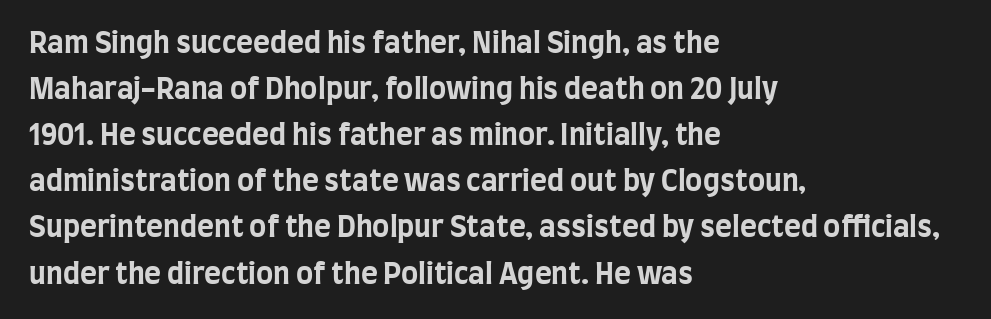
The image shows 29 px bold, condensed sans-serif type, upright; set left-aligned, normal line spacing (1.59x), normal letter spacing, not underlined; low stroke contrast and a large x-height.
